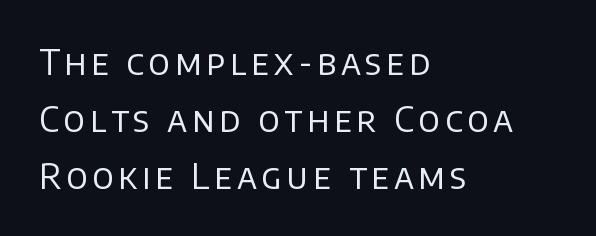
{"serif": "no", "italic": "no", "bold": "no", "weight": "regular", "width": "normal", "stroke_contrast": "low", "x_height": "large", "monospaced": "no", "underline": "no", "align": "left", "line_spacing": "normal", "line_spacing_ratio": 1.67, "glyph_px": 34}
